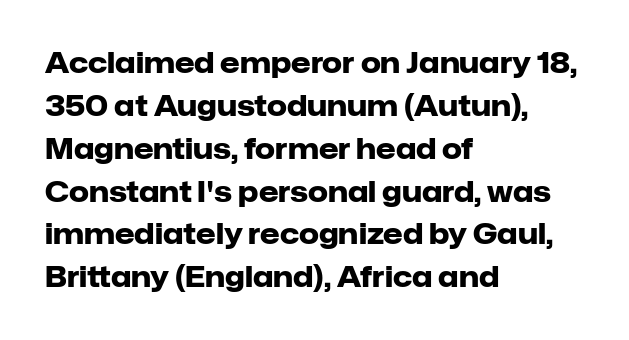
{"serif": "no", "italic": "no", "bold": "yes", "weight": "heavy", "width": "normal", "stroke_contrast": "low", "x_height": "medium", "monospaced": "no", "underline": "no", "align": "left", "line_spacing": "normal", "line_spacing_ratio": 1.53, "letter_spacing": "normal", "letter_spacing_em": 0.0, "glyph_px": 28}
